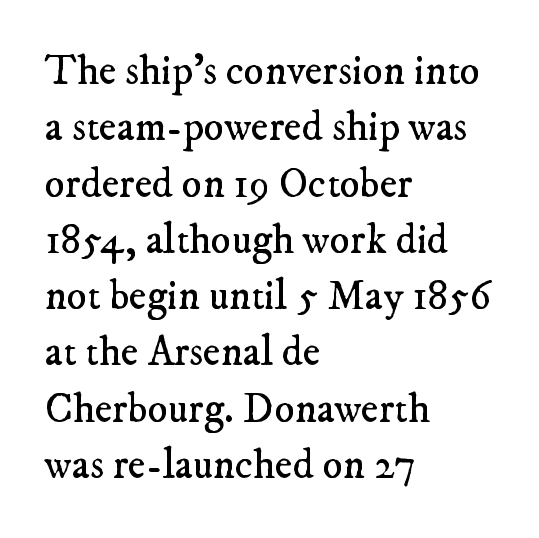
Q: Is the text bold? A: No.
Q: Is the typeface a serif or a sans-serif typeface? A: Serif.
Q: Is the text underlined? A: No.
Q: How is the paragraph aligned? A: Left-aligned.
Q: Is the spacing between letters normal or unusually wide? A: Normal.
Q: Is the spacing between lines tight, normal or loose? A: Normal.
Q: Width (condensed, normal, or wide)? A: Normal.
Q: Stroke contrast? A: Low.
Q: x-height? A: Small.
Q: Monospaced? A: No.
